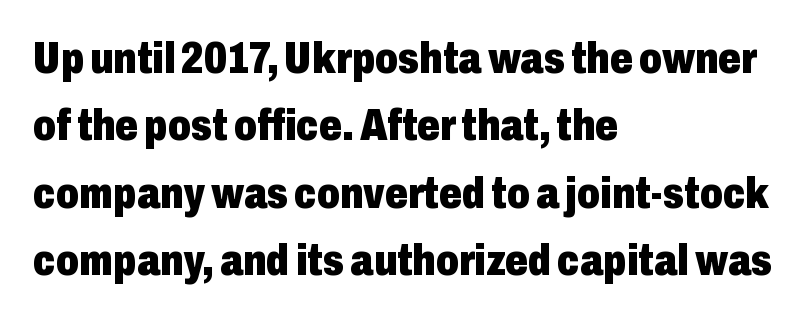
The image shows 45 px heavy, condensed sans-serif type, upright; set left-aligned, normal line spacing (1.5x), normal letter spacing, not underlined; low stroke contrast and a medium x-height.
